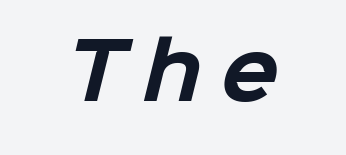
{"serif": "no", "bold": "yes", "weight": "bold", "width": "normal", "stroke_contrast": "low", "x_height": "medium", "monospaced": "no", "underline": "no", "letter_spacing": "wide", "letter_spacing_em": 0.24, "glyph_px": 76}
